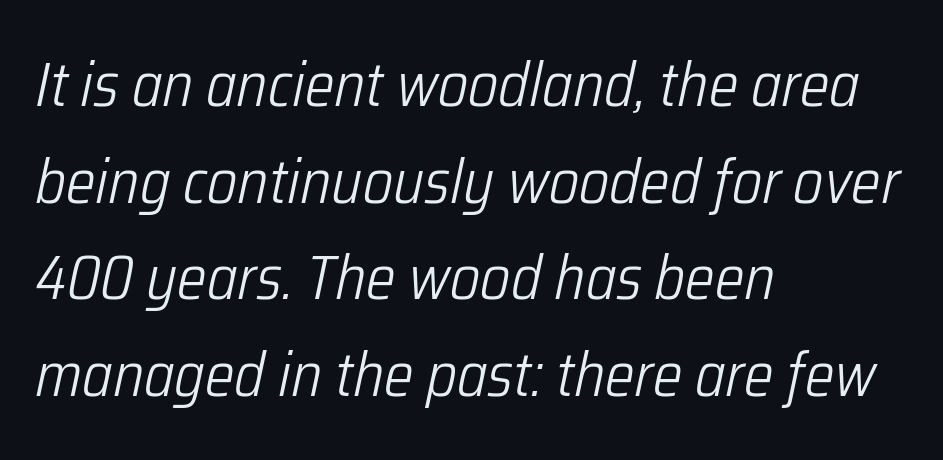
{"italic": "yes", "lean": "right", "slant_degrees": 12, "bold": "no", "weight": "light", "width": "condensed", "stroke_contrast": "low", "x_height": "medium", "monospaced": "no", "underline": "no", "align": "left", "line_spacing": "normal", "line_spacing_ratio": 1.56, "letter_spacing": "normal", "letter_spacing_em": 0.0, "glyph_px": 62}
